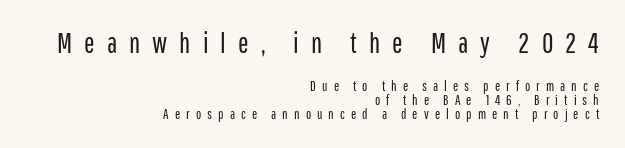
Q: Is the text bold? A: No.
Q: Is the text italic (slanted)? A: No, it is upright.
Q: Is the typeface a serif or a sans-serif typeface? A: Sans-serif.
Q: Is the text underlined? A: No.
Q: How is the paragraph aligned? A: Right-aligned.
Q: Is the spacing between letters normal or unusually wide? A: Unusually wide.
Q: Is the spacing between lines tight, normal or loose? A: Tight.
Q: Which block of text is set in a larger size, the first (top) or the second (bottom)? A: The first (top) one.
Q: Width (condensed, normal, or wide)? A: Condensed.
Q: Stroke contrast? A: Low.
Q: x-height? A: Medium.
Q: Monospaced? A: No.
